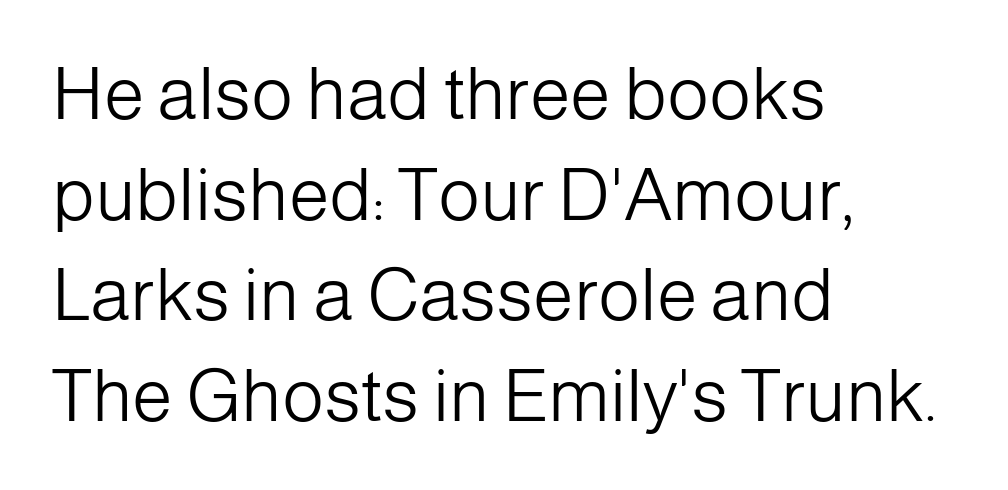
A typesetter would label this face a sans. The letters advance in unequal steps, a hallmark of proportional type. This is not heavy type; no bold has been used. The lines sit at an ordinary, default distance from one another. The typography opts for an upright posture over an oblique one. If you drew a ruler down the left edge, every line would touch it.
